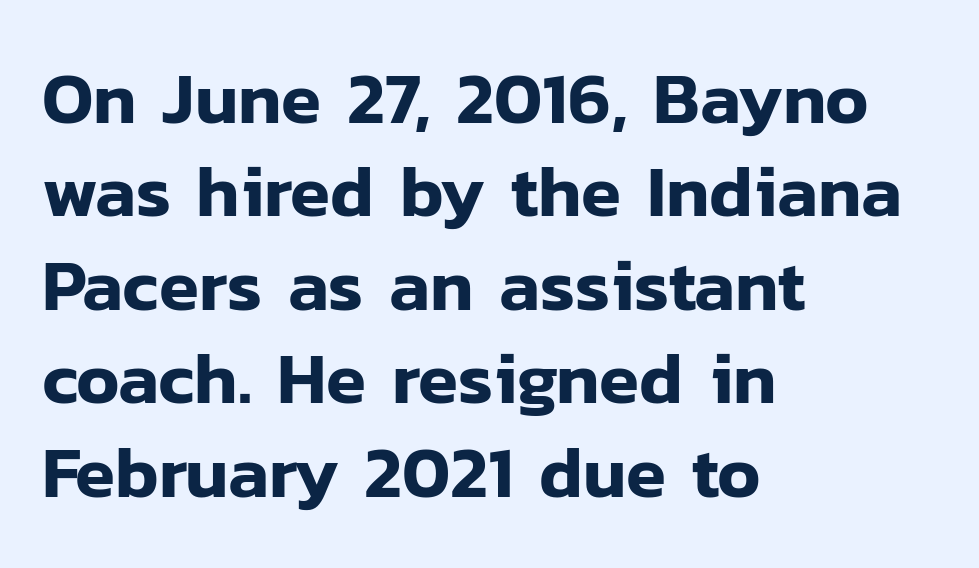
Underlining? Definitely not there. The letters sit at their default tracking, neither squeezed nor spread. Unlike italic type, these characters show no tilt at all. The letters carry no serifs — their stems end cleanly without finishing strokes. The compositor pushed each line to the left boundary. Do the characters align in a grid? No, the font is proportional.
